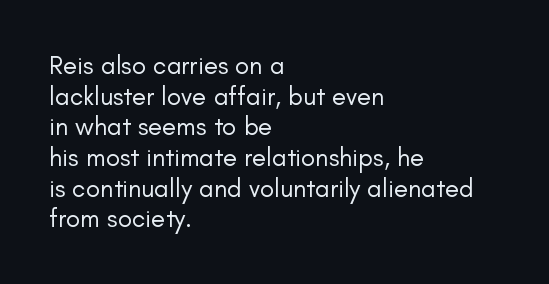
Q: Is the text bold? A: No.
Q: Is the text italic (slanted)? A: No, it is upright.
Q: Is the text underlined? A: No.
Q: How is the paragraph aligned? A: Left-aligned.
Q: Is the spacing between letters normal or unusually wide? A: Normal.
